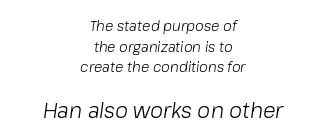
Q: Is the text bold? A: No.
Q: Is the text italic (slanted)? A: Yes, it leans right by about 8 degrees.
Q: Is the text underlined? A: No.
Q: How is the paragraph aligned? A: Centered.
Q: Is the spacing between letters normal or unusually wide? A: Normal.
Q: Is the spacing between lines tight, normal or loose? A: Normal.
Q: Which block of text is set in a larger size, the first (top) or the second (bottom)? A: The second (bottom) one.
